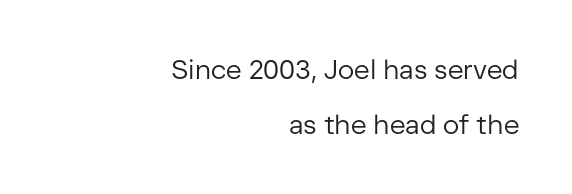
The image shows 27 px text type, upright; set right-aligned, loose line spacing (2.03x), normal letter spacing, not underlined.
